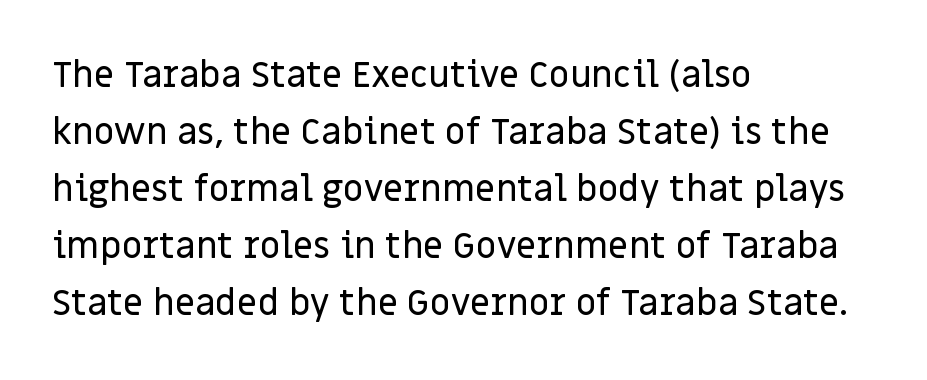
The image shows 36 px sans-serif type, upright; set left-aligned, normal line spacing (1.58x), normal letter spacing, not underlined; low stroke contrast and a large x-height.
